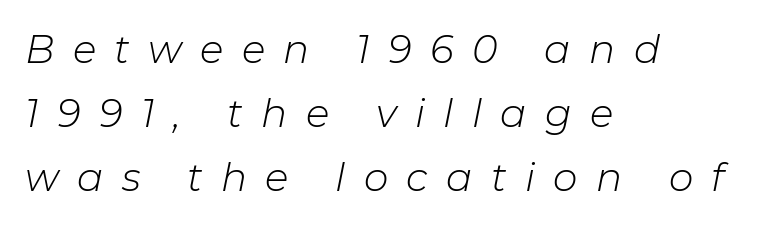
These lines have a slow, spaced-out rhythm from letter to letter. The typesetter chose a ragged-right arrangement here. Character widths vary here, with narrow letters taking less room than wide ones. A typesetter would mark this as italic.
